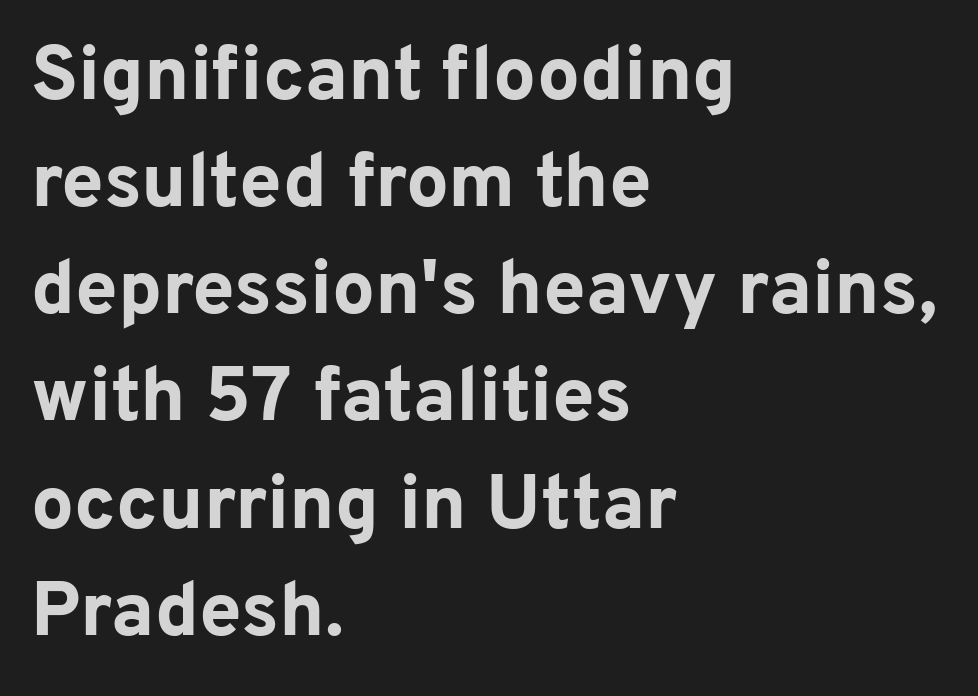
Q: Is the text bold? A: Yes.
Q: Is the text italic (slanted)? A: No, it is upright.
Q: Is the typeface a serif or a sans-serif typeface? A: Sans-serif.
Q: Is the text underlined? A: No.
Q: How is the paragraph aligned? A: Left-aligned.
Q: Is the spacing between letters normal or unusually wide? A: Normal.
Q: Is the spacing between lines tight, normal or loose? A: Normal.
Q: Width (condensed, normal, or wide)? A: Normal.
Q: Stroke contrast? A: Low.
Q: x-height? A: Medium.
Q: Monospaced? A: No.
